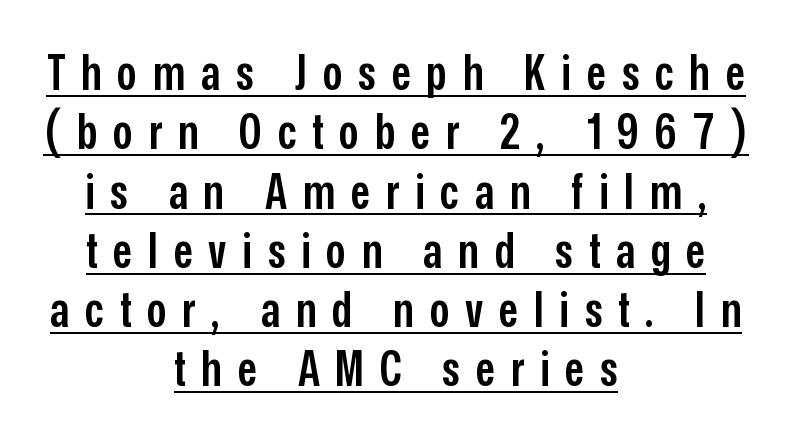
The image shows 49 px semibold, condensed sans-serif type, upright; set centered, line spacing 1.21x, unusually wide letter spacing (+0.32 em), underlined; low stroke contrast and a medium x-height.
